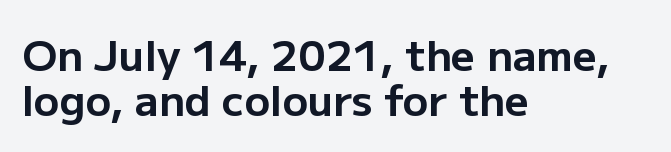
Q: Is the text bold? A: Yes.
Q: Is the text italic (slanted)? A: No, it is upright.
Q: Is the typeface a serif or a sans-serif typeface? A: Sans-serif.
Q: Is the text underlined? A: No.
Q: How is the paragraph aligned? A: Left-aligned.
Q: Is the spacing between letters normal or unusually wide? A: Normal.
Q: Is the spacing between lines tight, normal or loose? A: Tight.
Q: Width (condensed, normal, or wide)? A: Normal.
Q: Stroke contrast? A: Low.
Q: x-height? A: Medium.
Q: Monospaced? A: No.
